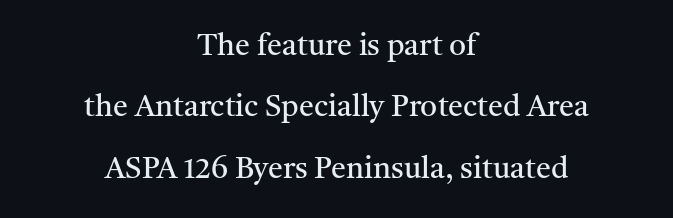
The image shows 30 px regular-weight serif type, upright; set centered, loose line spacing (2.05x), normal letter spacing, not underlined; medium stroke contrast and a medium x-height.
